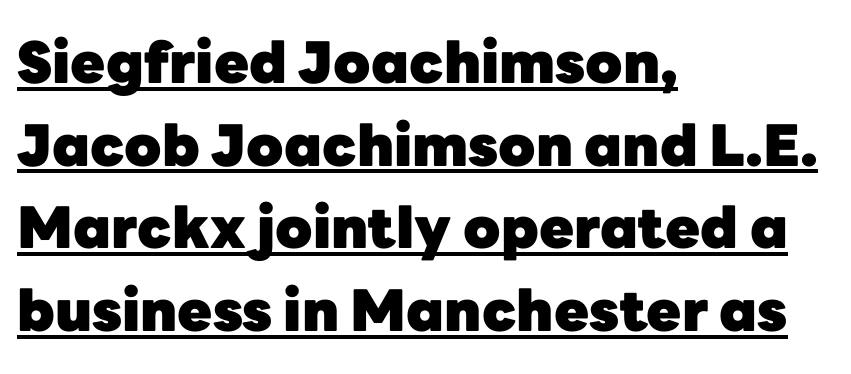
The image shows 57 px heavy sans-serif type, upright; set left-aligned, normal line spacing (1.45x), normal letter spacing, underlined; low stroke contrast and a medium x-height.
